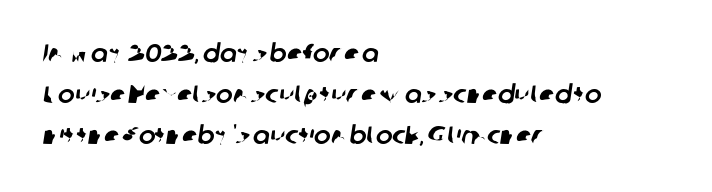
Which margin do the lines hug? The left one — the right edge is uneven. Students, observe: this is what conventionally led text looks like. A clean baseline with only descenders dipping below it. Look at the tracking — it's just the regular setting, nothing added.
